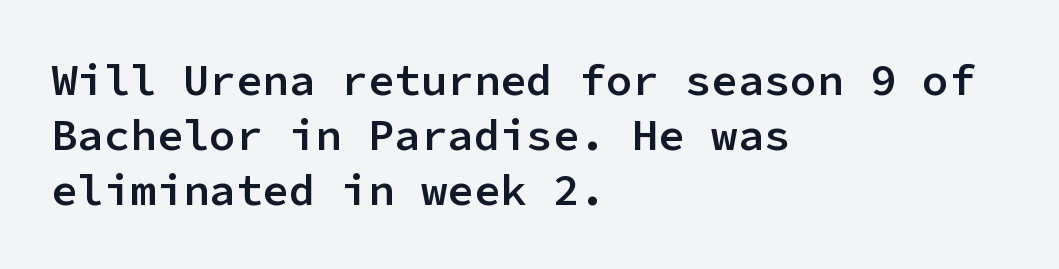
Q: Is the text bold? A: Semi-bold.
Q: Is the text italic (slanted)? A: No, it is upright.
Q: Is the typeface a serif or a sans-serif typeface? A: Sans-serif.
Q: Is the text underlined? A: No.
Q: How is the paragraph aligned? A: Left-aligned.
Q: Is the spacing between letters normal or unusually wide? A: Normal.
Q: Is the spacing between lines tight, normal or loose? A: Normal.
Q: Width (condensed, normal, or wide)? A: Normal.
Q: Stroke contrast? A: Low.
Q: x-height? A: Medium.
Q: Monospaced? A: Yes.
